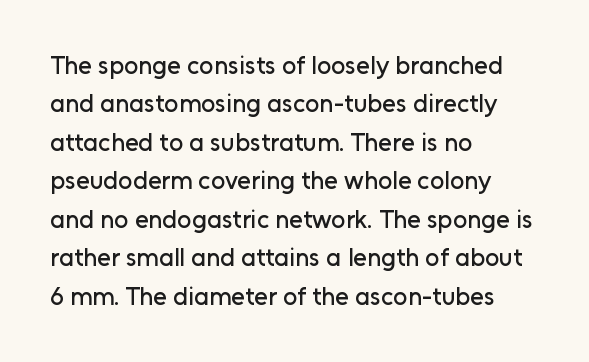
These lines stack with their left ends in a neat column. This is the regular roman posture of the typeface. Leading matches the norm, producing a regular column. No extra tracking has been applied to these lines. Type without underlining.
